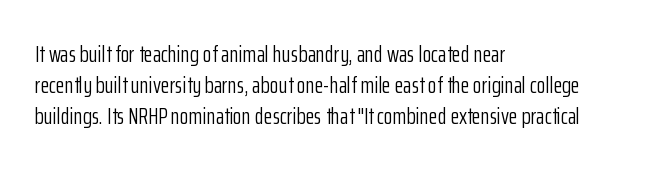
Posture: upright roman. The ragged edge is on the right, which tells us the setting is flush left. Reading down the column, the eye jumps a familiar distance to each next line. The specimen omits any rule beneath the text block's lines. The face looks like a standard text weight, possibly lighter.
